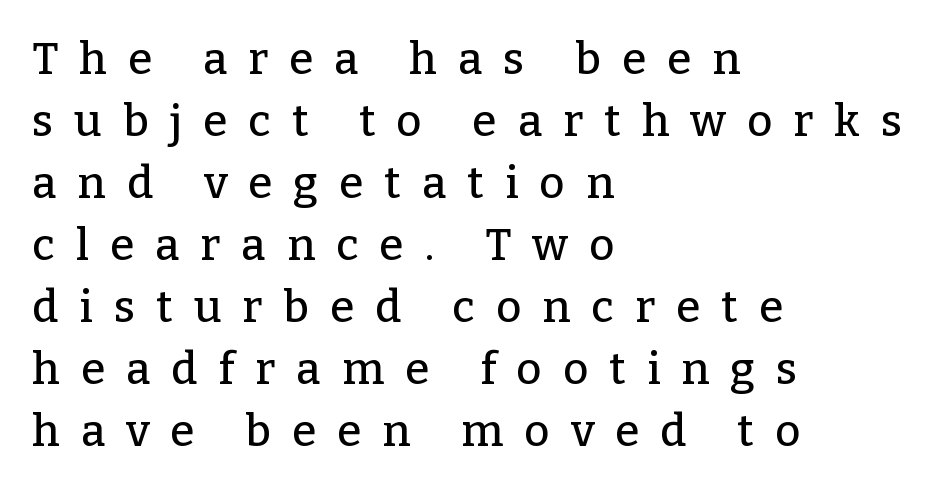
The image shows 44 px serif type, upright; set left-aligned, normal line spacing (1.41x), unusually wide letter spacing (+0.48 em), not underlined; low stroke contrast and a medium x-height.
